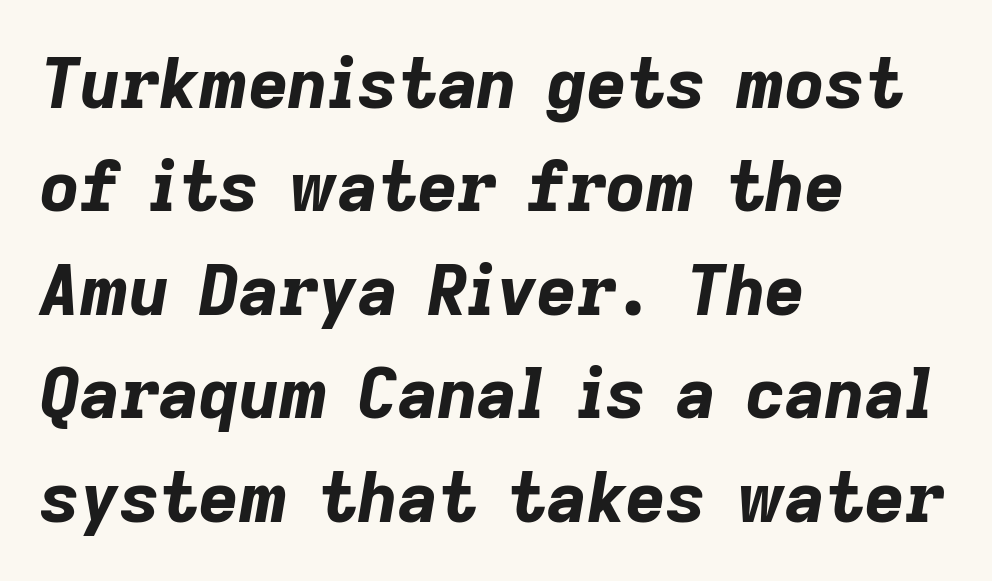
The image shows 69 px bold type, italic (leaning right); set left-aligned, normal line spacing (1.5x), normal letter spacing, not underlined; low stroke contrast and a medium x-height.
